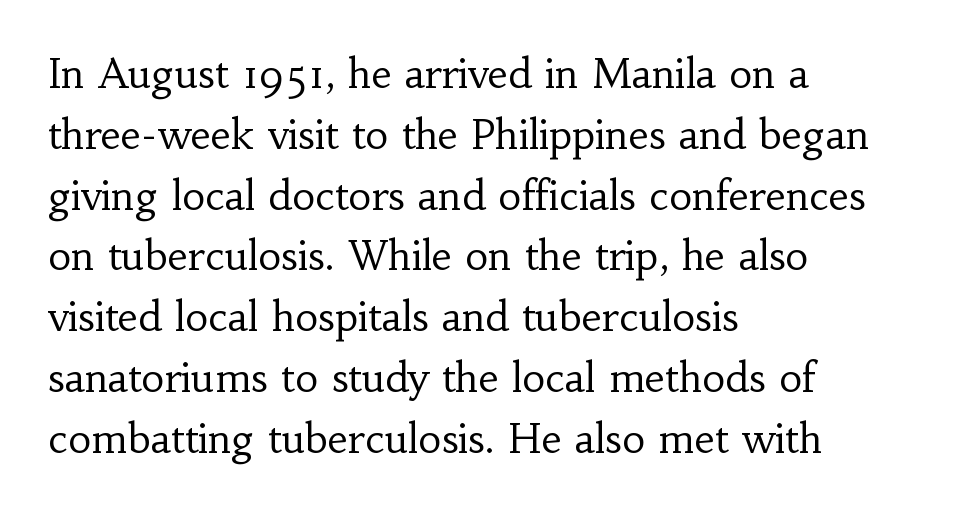
Q: Is the text bold? A: No.
Q: Is the text italic (slanted)? A: No, it is upright.
Q: Is the typeface a serif or a sans-serif typeface? A: Serif.
Q: Is the text underlined? A: No.
Q: How is the paragraph aligned? A: Left-aligned.
Q: Is the spacing between letters normal or unusually wide? A: Normal.
Q: Is the spacing between lines tight, normal or loose? A: Normal.
Q: Width (condensed, normal, or wide)? A: Normal.
Q: Stroke contrast? A: Low.
Q: x-height? A: Small.
Q: Monospaced? A: No.
